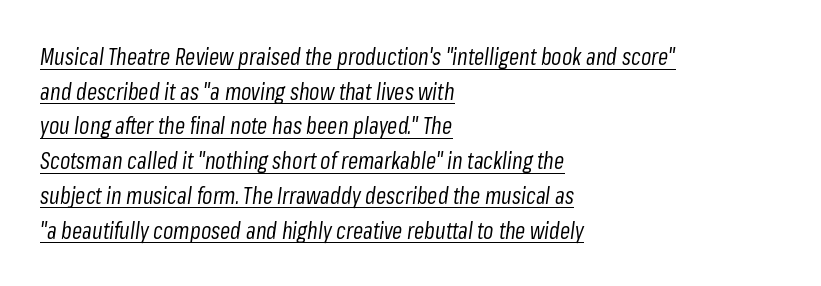
The image shows 23 px text type, italic (leaning right); set left-aligned, normal line spacing (1.51x), normal letter spacing, underlined.
